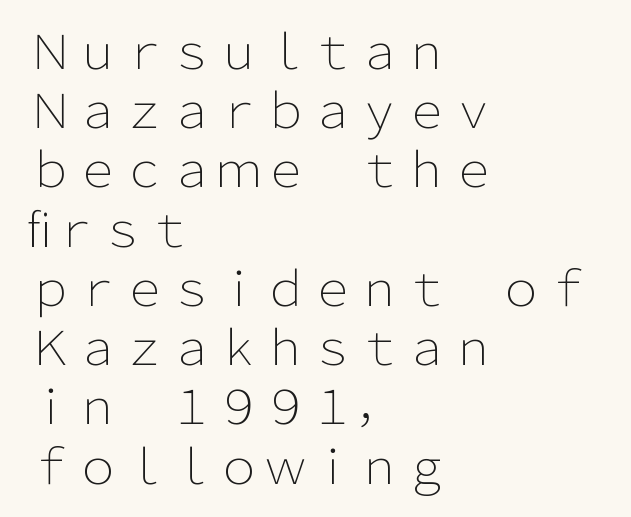
Q: Is the text bold? A: No.
Q: Is the text italic (slanted)? A: No, it is upright.
Q: Is the typeface a serif or a sans-serif typeface? A: Sans-serif.
Q: Is the text underlined? A: No.
Q: How is the paragraph aligned? A: Left-aligned.
Q: Is the spacing between letters normal or unusually wide? A: Normal.
Q: Is the spacing between lines tight, normal or loose? A: Normal.
Q: Width (condensed, normal, or wide)? A: Normal.
Q: Stroke contrast? A: Low.
Q: x-height? A: Medium.
Q: Monospaced? A: No.
